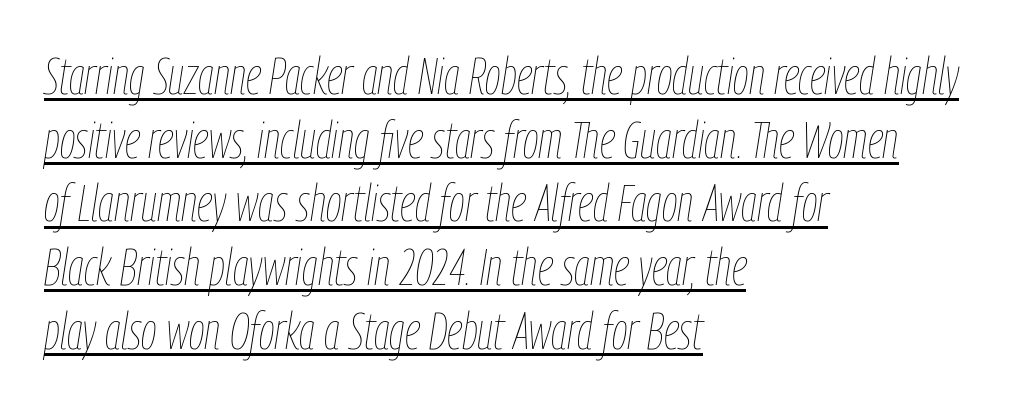
{"italic": "yes", "lean": "right", "slant_degrees": 9, "bold": "no", "weight": "thin", "width": "condensed", "stroke_contrast": "low", "x_height": "medium", "monospaced": "no", "underline": "yes", "align": "left", "line_spacing": "normal", "line_spacing_ratio": 1.25, "letter_spacing": "normal", "letter_spacing_em": 0.0, "glyph_px": 51}
